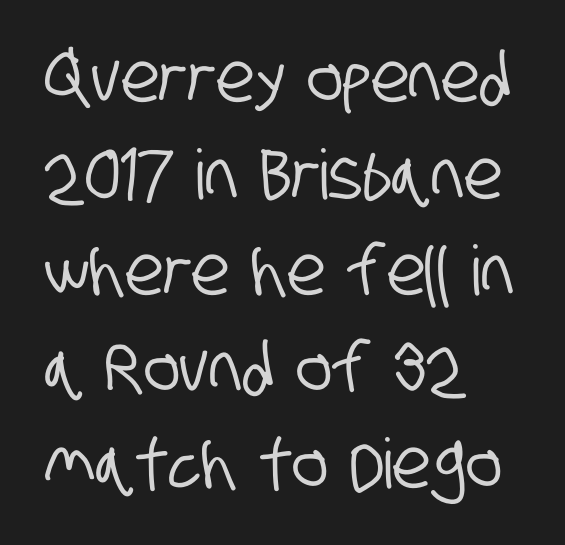
{"serif": "no", "width": "condensed", "stroke_contrast": "low", "x_height": "large", "monospaced": "no", "underline": "no", "align": "left", "line_spacing": "normal", "line_spacing_ratio": 1.4, "letter_spacing": "normal", "letter_spacing_em": 0.0, "glyph_px": 69}
